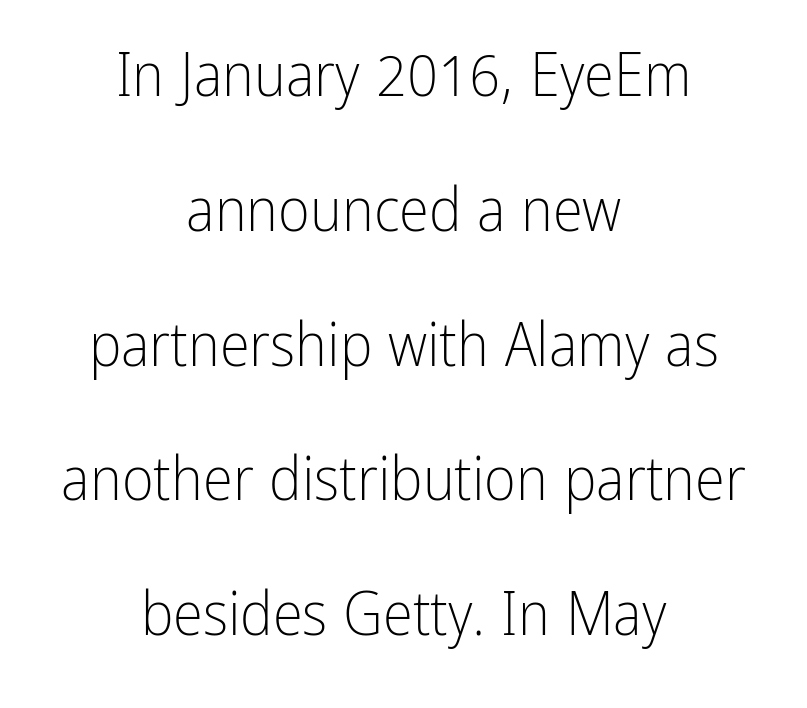
Q: Is the text bold? A: No.
Q: Is the text italic (slanted)? A: No, it is upright.
Q: Is the typeface a serif or a sans-serif typeface? A: Sans-serif.
Q: Is the text underlined? A: No.
Q: How is the paragraph aligned? A: Centered.
Q: Is the spacing between letters normal or unusually wide? A: Normal.
Q: Is the spacing between lines tight, normal or loose? A: Loose.
Q: Width (condensed, normal, or wide)? A: Condensed.
Q: Stroke contrast? A: Low.
Q: x-height? A: Medium.
Q: Monospaced? A: No.
